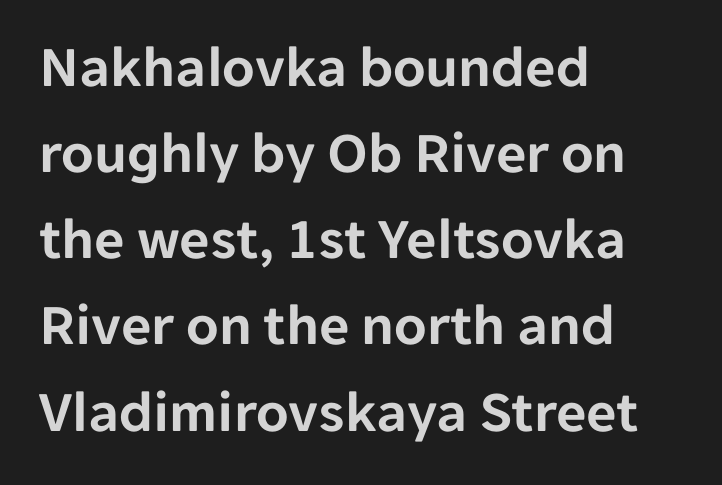
The image shows 59 px sans-serif type, upright; set left-aligned, normal line spacing (1.46x), normal letter spacing, not underlined; low stroke contrast and a medium x-height.
